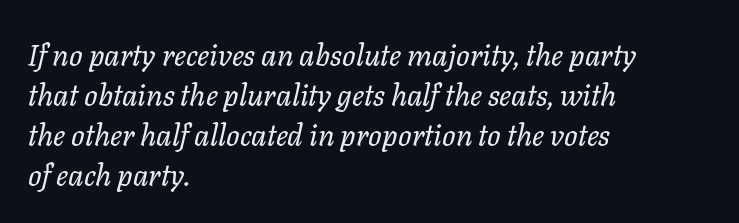
Q: Is the text bold? A: No.
Q: Is the text italic (slanted)? A: Yes, it leans right by about 11 degrees.
Q: Is the text underlined? A: No.
Q: How is the paragraph aligned? A: Left-aligned.
Q: Is the spacing between letters normal or unusually wide? A: Normal.
Q: Is the spacing between lines tight, normal or loose? A: Normal.
Q: Width (condensed, normal, or wide)? A: Normal.
Q: Stroke contrast? A: Low.
Q: x-height? A: Medium.
Q: Monospaced? A: No.
